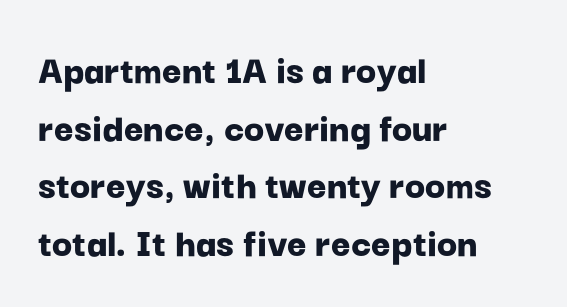
Q: Is the text bold? A: Yes.
Q: Is the text italic (slanted)? A: No, it is upright.
Q: Is the typeface a serif or a sans-serif typeface? A: Sans-serif.
Q: Is the text underlined? A: No.
Q: How is the paragraph aligned? A: Left-aligned.
Q: Is the spacing between letters normal or unusually wide? A: Normal.
Q: Is the spacing between lines tight, normal or loose? A: Normal.
Q: Width (condensed, normal, or wide)? A: Normal.
Q: Stroke contrast? A: Low.
Q: x-height? A: Medium.
Q: Monospaced? A: No.
